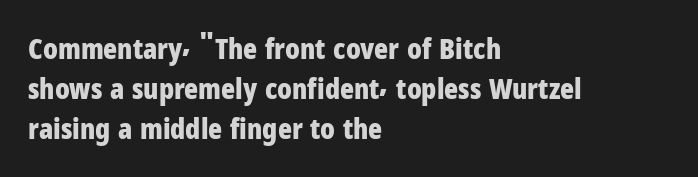
Regular leading. Do the characters align in a grid? No, the font is proportional. Tracking here is standard; glyphs follow each other at the usual distance. Line starts are locked; line ends wander. The face used here is a sans, in the tradition of grotesques and geometrics.
